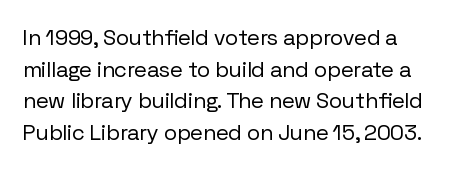
Ordinary non-slanted type is in use. Whoever set this chose a conventional vertical rhythm. Nothing unusual about the tracking: characters are spaced as the font intends. Every row of glyphs begins at an identical x-position on the left.
